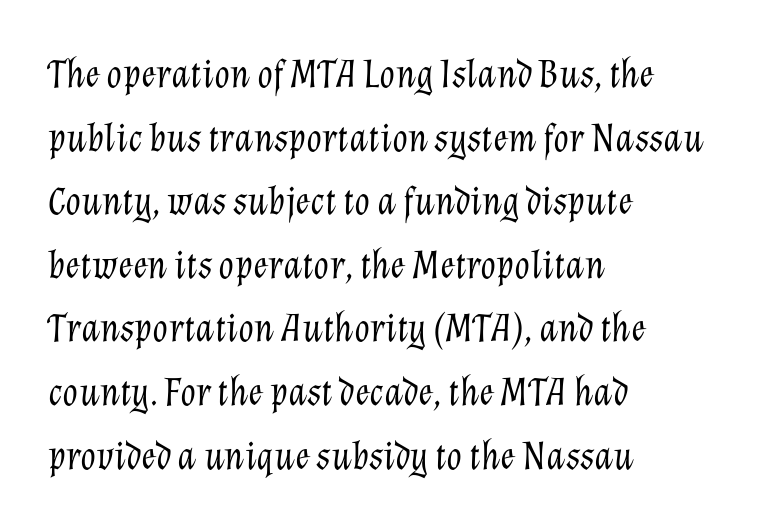
{"italic": "yes", "lean": "right", "slant_degrees": 12, "bold": "no", "weight": "light", "width": "normal", "stroke_contrast": "low", "x_height": "medium", "monospaced": "no", "underline": "no", "align": "left", "line_spacing": "normal", "line_spacing_ratio": 1.59, "letter_spacing": "normal", "letter_spacing_em": 0.0, "glyph_px": 40}
